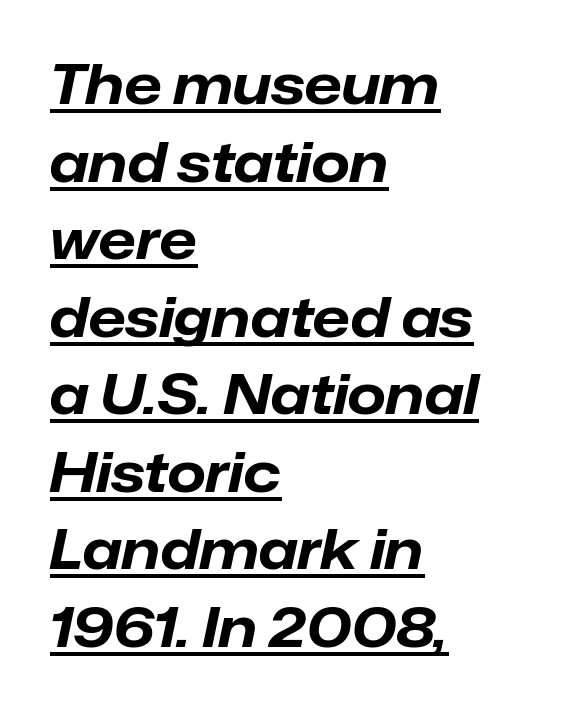
Whoever set this chose a conventional vertical rhythm. A rule runs beneath these lines of type. The paragraph shown leans on its left margin. Weight check: bold — yes, fully.
